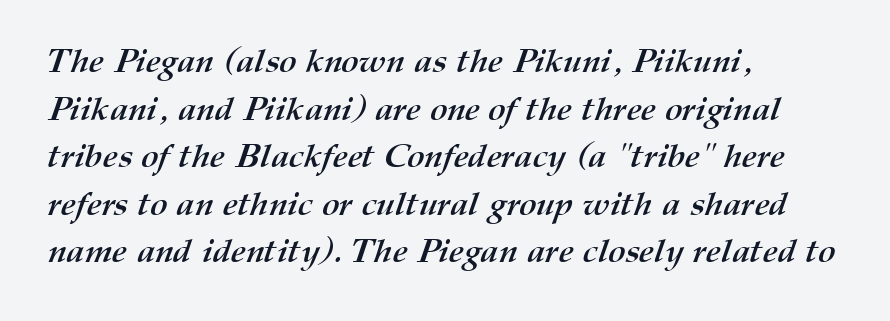
Q: Is the text bold? A: Yes.
Q: Is the text underlined? A: No.
Q: How is the paragraph aligned? A: Left-aligned.
Q: Is the spacing between letters normal or unusually wide? A: Normal.
Q: Is the spacing between lines tight, normal or loose? A: Normal.
Q: Width (condensed, normal, or wide)? A: Normal.
Q: Stroke contrast? A: Medium.
Q: x-height? A: Medium.
Q: Monospaced? A: No.
